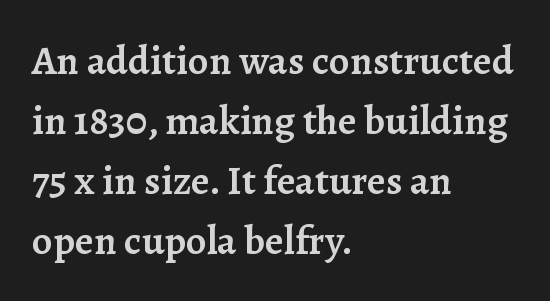
What kind of face is this? One with serifs. The specimen omits any rule beneath the text block's lines. Is the block centered? No — it sits flush against the left margin. Do the letters lean? They stand straight.
